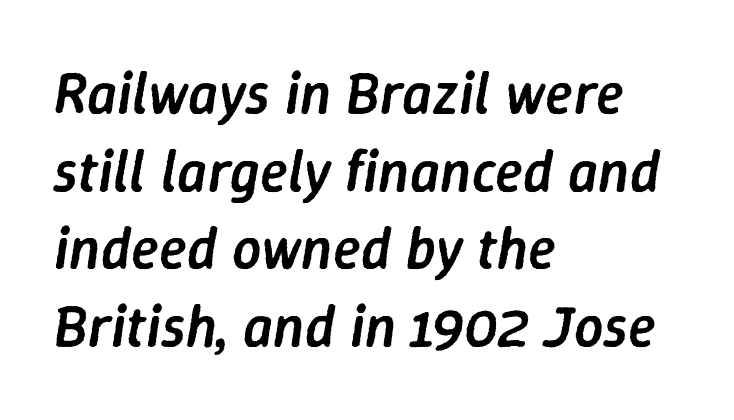
Q: Is the text bold? A: Semi-bold.
Q: Is the text italic (slanted)? A: Yes, it leans right by about 9 degrees.
Q: Is the text underlined? A: No.
Q: How is the paragraph aligned? A: Left-aligned.
Q: Is the spacing between letters normal or unusually wide? A: Normal.
Q: Is the spacing between lines tight, normal or loose? A: Normal.
Q: Width (condensed, normal, or wide)? A: Normal.
Q: Stroke contrast? A: Low.
Q: x-height? A: Medium.
Q: Monospaced? A: No.
